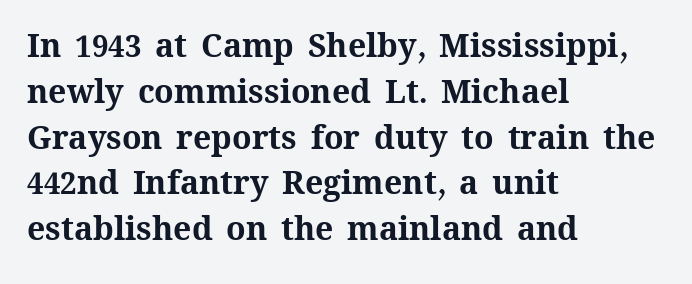
{"italic": "no", "bold": "yes", "weight": "bold", "width": "normal", "stroke_contrast": "medium", "x_height": "medium", "monospaced": "no", "underline": "no", "align": "left", "line_spacing": "normal", "line_spacing_ratio": 1.43, "letter_spacing": "normal", "letter_spacing_em": 0.0, "glyph_px": 32}
